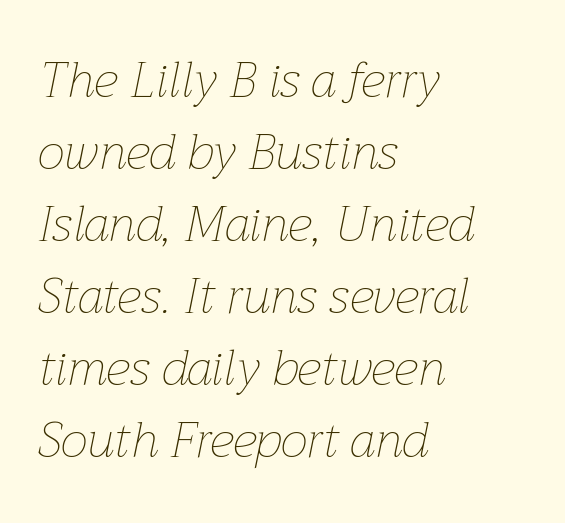
A student would call this left alignment; a typographer would say flush left, rag right. Proportional: the letters do not fall into vertical columns. This is oblique type, the kind used for emphasis or titles. The block of text has a typical density, with ordinary space between rows. Here the glyphs are tracked normally, forming tight word shapes.
